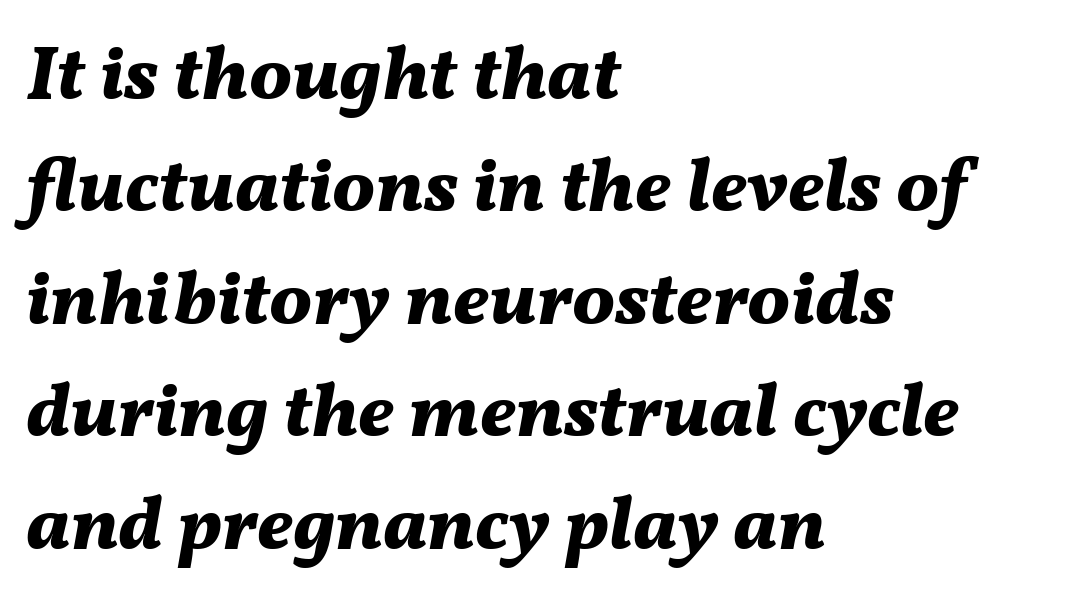
The image shows 76 px bold type, italic (leaning right); set left-aligned, normal line spacing (1.48x), normal letter spacing, not underlined; medium stroke contrast and a medium x-height.
